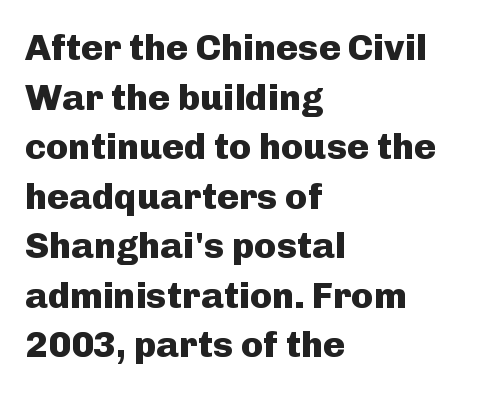
{"serif": "no", "italic": "no", "bold": "yes", "weight": "heavy", "width": "normal", "stroke_contrast": "low", "x_height": "medium", "monospaced": "no", "underline": "no", "align": "left", "line_spacing": "normal", "line_spacing_ratio": 1.34, "letter_spacing": "normal", "letter_spacing_em": 0.0, "glyph_px": 37}
